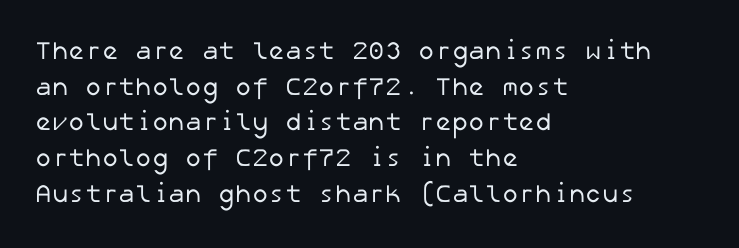
The image shows 25 px text type; set left-aligned, normal line spacing (1.43x), normal letter spacing, not underlined.
